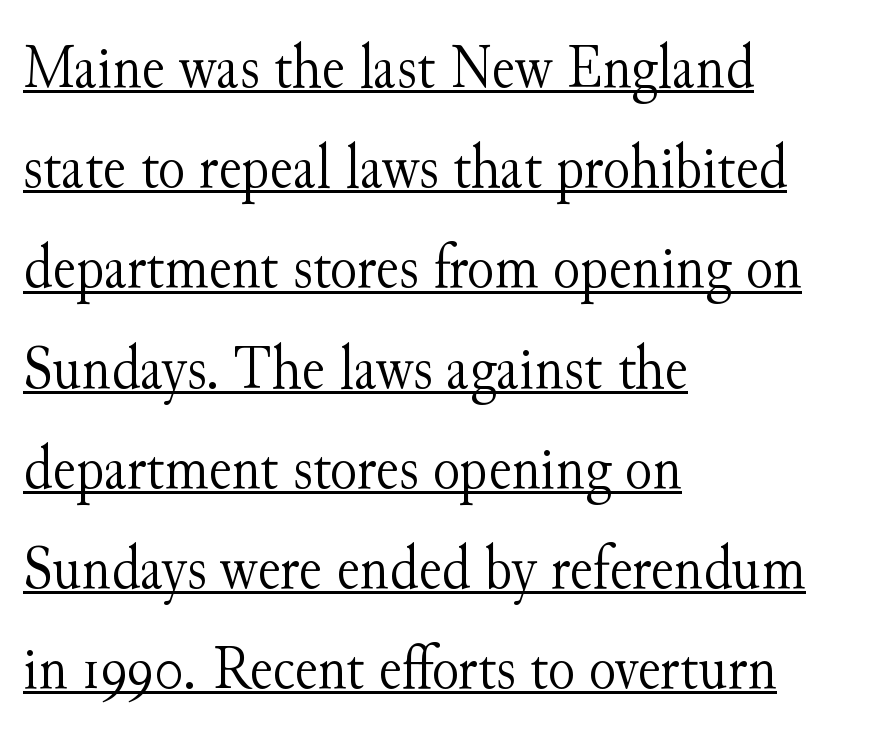
Q: Is the text bold? A: No.
Q: Is the text italic (slanted)? A: No, it is upright.
Q: Is the typeface a serif or a sans-serif typeface? A: Serif.
Q: Is the text underlined? A: Yes.
Q: How is the paragraph aligned? A: Left-aligned.
Q: Is the spacing between letters normal or unusually wide? A: Normal.
Q: Is the spacing between lines tight, normal or loose? A: Normal.
Q: Width (condensed, normal, or wide)? A: Normal.
Q: Stroke contrast? A: Medium.
Q: x-height? A: Small.
Q: Monospaced? A: No.
